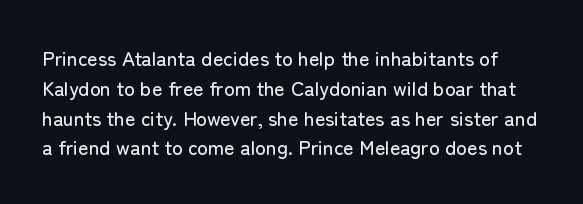
The image shows 20 px text type, upright; set normal line spacing (1.49x), normal letter spacing, not underlined.
